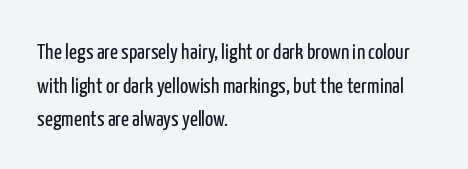
Unbolded letterforms with no extra heft. The letterforms sit shoulder to shoulder at normal distance. Line spacing here is normal. Glance below the letters and you will spot only blank space. Visually the block forms a straight wall on the left and a jagged coastline on the right.
